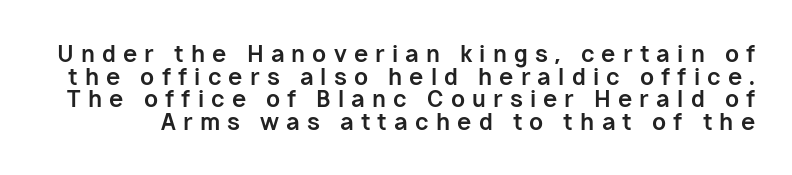
The image shows 23 px bold type, upright; set tight line spacing (0.98x), unusually wide letter spacing (+0.31 em), not underlined.
